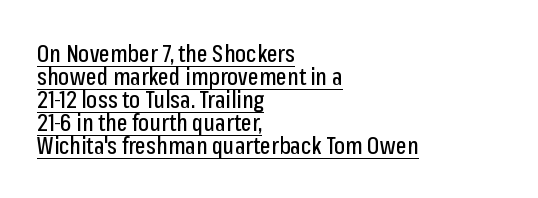
Q: Is the text italic (slanted)? A: No, it is upright.
Q: Is the text underlined? A: Yes.
Q: How is the paragraph aligned? A: Left-aligned.
Q: Is the spacing between letters normal or unusually wide? A: Normal.
Q: Is the spacing between lines tight, normal or loose? A: Tight.
